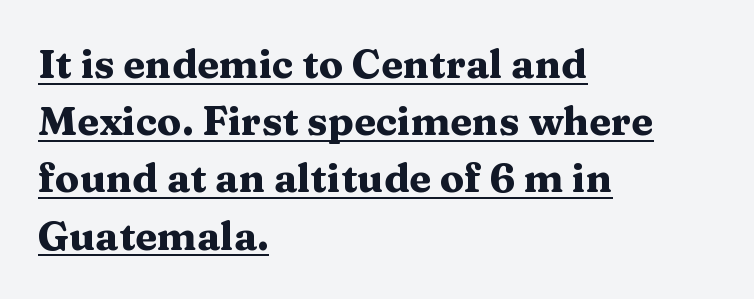
Q: Is the text bold? A: Yes.
Q: Is the text italic (slanted)? A: No, it is upright.
Q: Is the typeface a serif or a sans-serif typeface? A: Serif.
Q: Is the text underlined? A: Yes.
Q: How is the paragraph aligned? A: Left-aligned.
Q: Is the spacing between letters normal or unusually wide? A: Normal.
Q: Is the spacing between lines tight, normal or loose? A: Normal.
Q: Width (condensed, normal, or wide)? A: Wide.
Q: Stroke contrast? A: Medium.
Q: x-height? A: Medium.
Q: Monospaced? A: No.
